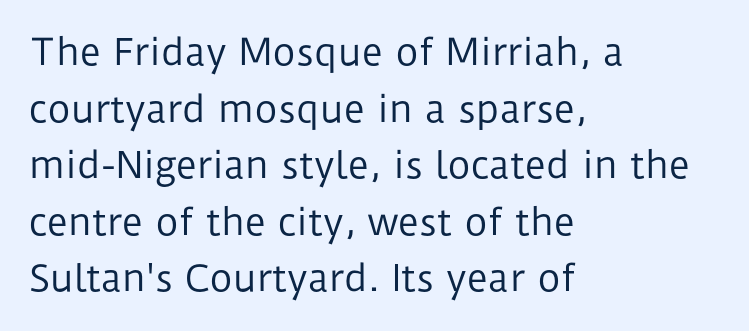
Q: Is the text bold? A: No.
Q: Is the text italic (slanted)? A: No, it is upright.
Q: Is the typeface a serif or a sans-serif typeface? A: Sans-serif.
Q: Is the text underlined? A: No.
Q: How is the paragraph aligned? A: Left-aligned.
Q: Is the spacing between letters normal or unusually wide? A: Normal.
Q: Is the spacing between lines tight, normal or loose? A: Normal.
Q: Width (condensed, normal, or wide)? A: Normal.
Q: Stroke contrast? A: Low.
Q: x-height? A: Medium.
Q: Monospaced? A: No.
